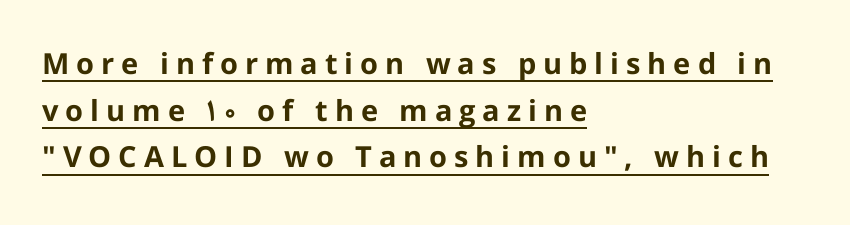
The image shows 29 px bold sans-serif type, upright; set left-aligned, normal line spacing (1.61x), unusually wide letter spacing (+0.24 em), underlined; low stroke contrast and a medium x-height.
